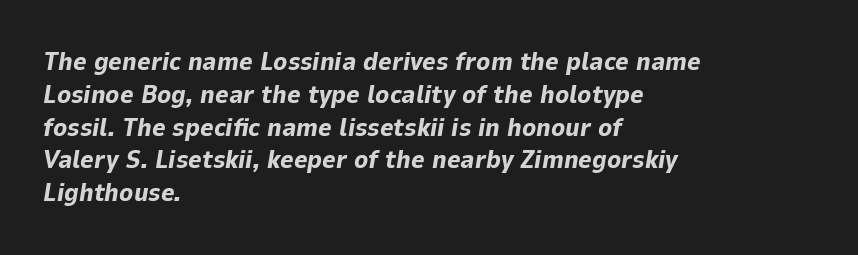
{"italic": "yes", "lean": "right", "slant_degrees": 9, "bold": "yes", "underline": "no", "align": "left", "line_spacing": "normal", "line_spacing_ratio": 1.26, "letter_spacing": "normal", "letter_spacing_em": 0.0, "glyph_px": 26}
